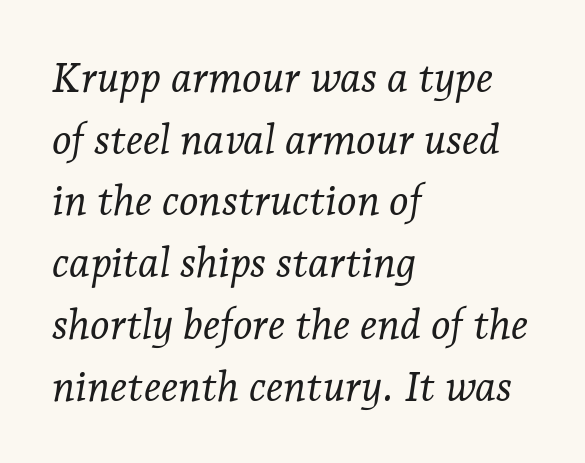
The image shows 42 px light serif type, italic (leaning right); set left-aligned, normal line spacing (1.47x), normal letter spacing, not underlined; low stroke contrast and a medium x-height.
